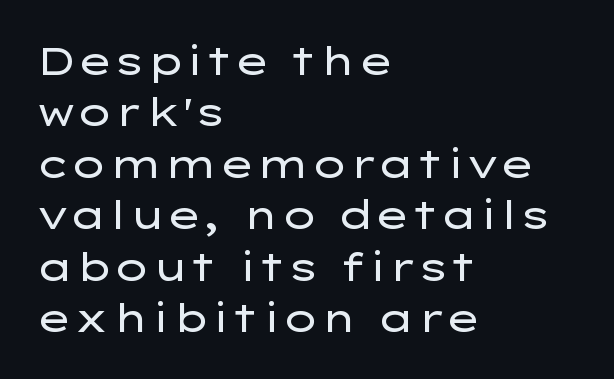
Q: Is the text bold? A: No.
Q: Is the text italic (slanted)? A: No, it is upright.
Q: Is the typeface a serif or a sans-serif typeface? A: Sans-serif.
Q: Is the text underlined? A: No.
Q: How is the paragraph aligned? A: Left-aligned.
Q: Is the spacing between letters normal or unusually wide? A: Normal.
Q: Is the spacing between lines tight, normal or loose? A: Normal.
Q: Width (condensed, normal, or wide)? A: Wide.
Q: Stroke contrast? A: Low.
Q: x-height? A: Medium.
Q: Monospaced? A: No.
